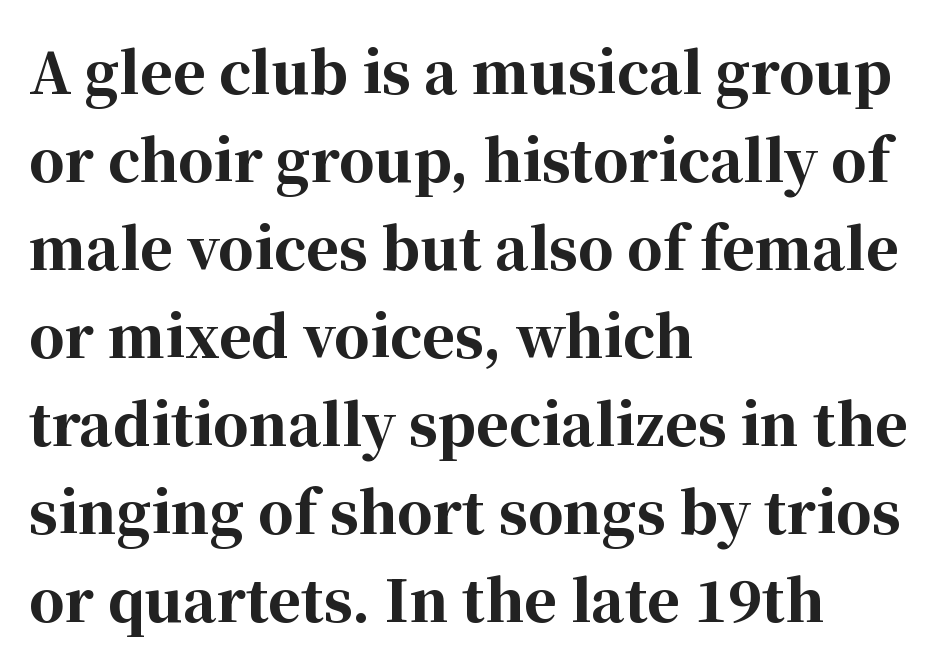
{"serif": "yes", "italic": "no", "bold": "yes", "weight": "bold", "width": "normal", "stroke_contrast": "high", "x_height": "medium", "monospaced": "no", "underline": "no", "align": "left", "line_spacing": "normal", "line_spacing_ratio": 1.57, "letter_spacing": "normal", "letter_spacing_em": 0.0, "glyph_px": 56}
